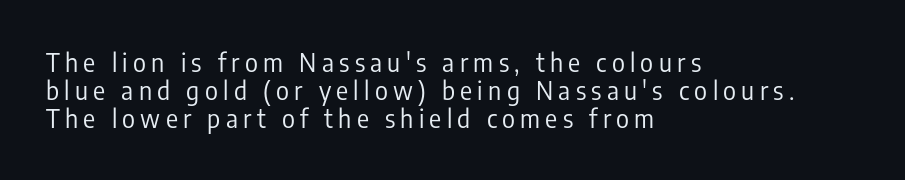
What's the leading like? Squeezed, with rows nearly overlapping. One-word summary of the alignment: left. The strokes are not fattened; the text isn't bold. Is the letter spacing exaggerated? Yes — the characters are pushed far apart.
